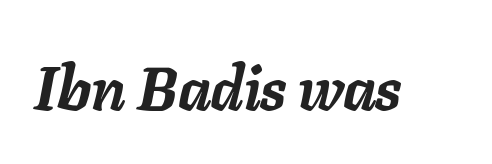
{"italic": "yes", "lean": "right", "slant_degrees": 11, "bold": "yes", "weight": "semibold", "width": "normal", "stroke_contrast": "low", "x_height": "medium", "monospaced": "no", "underline": "no", "letter_spacing": "normal", "letter_spacing_em": 0.0, "glyph_px": 61}
